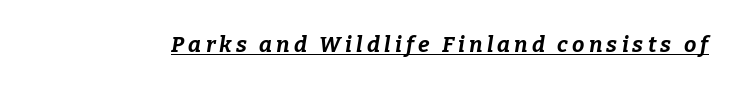
The image shows 22 px bold type, italic (leaning right); set underlined.
